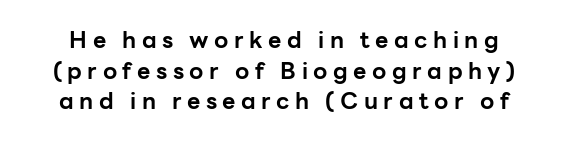
Words float on clear page, feet unadorned. Here the glyphs are tracked loosely, breaking word shapes into spaced letters. Heavy-handed strokes throughout: this text is bold. Ordinary non-slanted type is in use.
